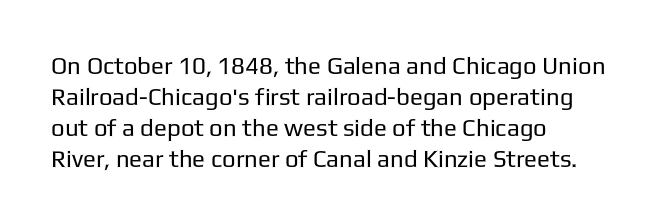
{"italic": "no", "bold": "no", "underline": "no", "align": "left", "line_spacing": "normal", "line_spacing_ratio": 1.29, "letter_spacing": "normal", "letter_spacing_em": 0.0, "glyph_px": 24}
